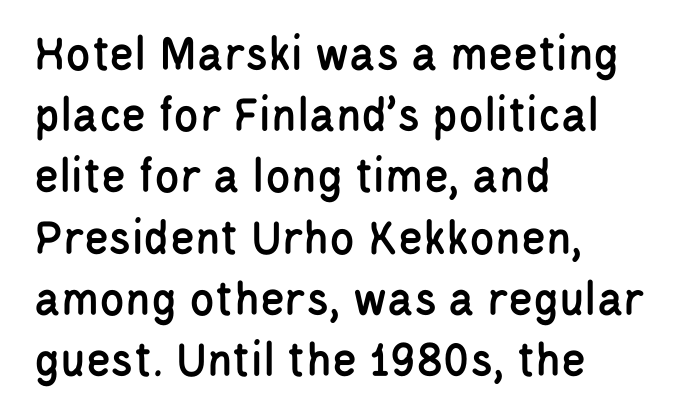
Compared with typical body copy, the letter spacing here is the same. Words float on clear page, feet unadorned. Ascenders rise straight up at ninety degrees. Check where the strokes stop: nothing finishes them off — pure sans. A student would call this left alignment; a typographer would say flush left, rag right. Here the designer chose a conventional face with non-uniform glyph widths.
